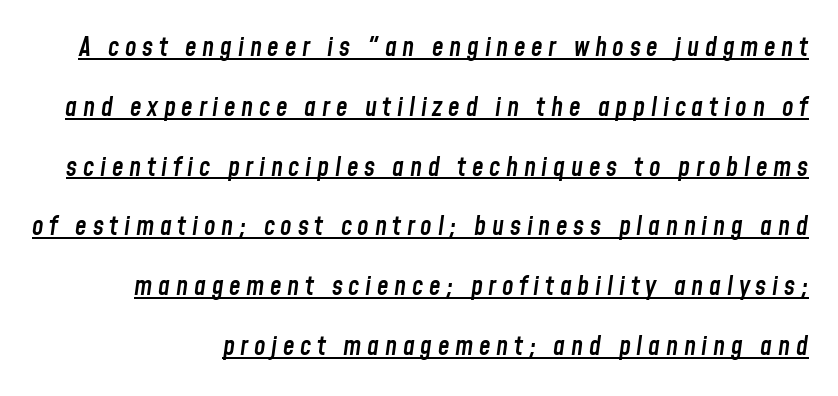
The image shows 26 px text type, italic (leaning right); set right-aligned, loose line spacing (2.3x), unusually wide letter spacing (+0.22 em), underlined.
